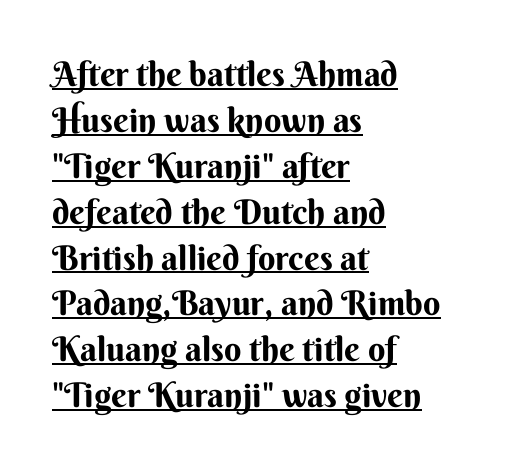
The image shows 34 px sans-serif type, upright; set left-aligned, normal line spacing (1.35x), normal letter spacing, underlined; medium stroke contrast and a small x-height.
